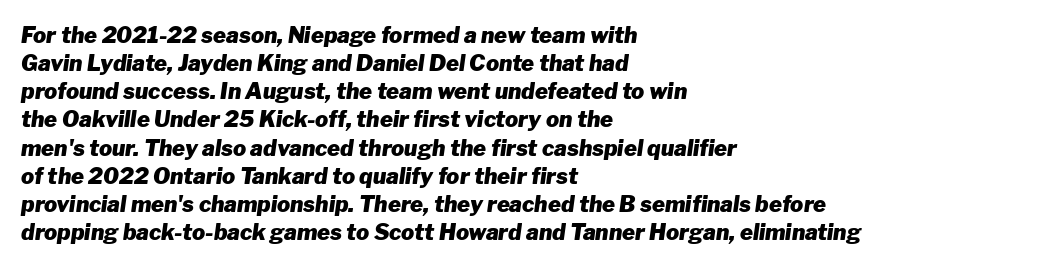
One-word summary of the alignment: left. This sample uses plain, unmodified letter spacing. This is heavy type, rendered in bold. Honestly, there is no underline to notice here at all. These lines sit exactly where default settings would place them.
